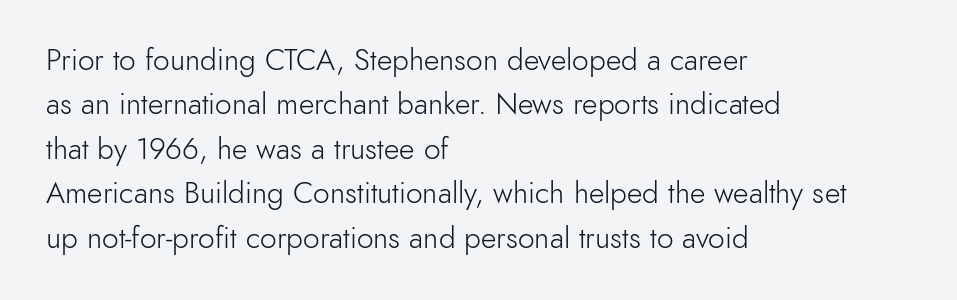
{"serif": "no", "italic": "no", "bold": "no", "weight": "light", "width": "normal", "x_height": "small", "monospaced": "no", "underline": "no", "align": "left", "line_spacing": "normal", "line_spacing_ratio": 1.48, "letter_spacing": "normal", "letter_spacing_em": 0.0, "glyph_px": 30}
